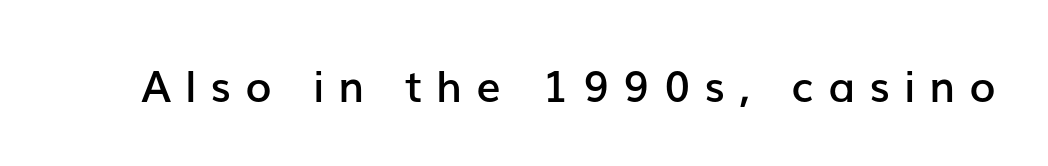
Look at the tracking — it's clearly loosened, letters drifting apart. Is this a fixed-width face? No — the glyphs have proportional, varying widths. This is sans-serif lettering, the kind often seen on screens and signage. Notice how the stems are strictly vertical — no italics here. Weight check: semibold — heavier than regular, not quite bold. Glance below the letters and you will spot only blank space.
